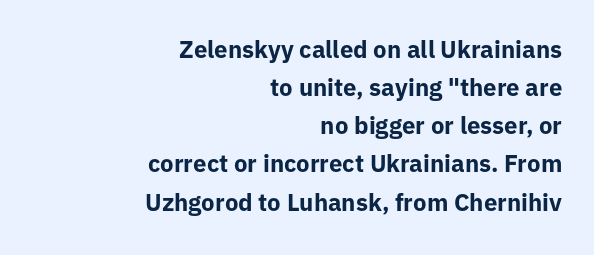
{"italic": "no", "bold": "yes", "underline": "no", "align": "right", "line_spacing": "normal", "line_spacing_ratio": 1.59, "letter_spacing": "normal", "letter_spacing_em": 0.0, "glyph_px": 24}
